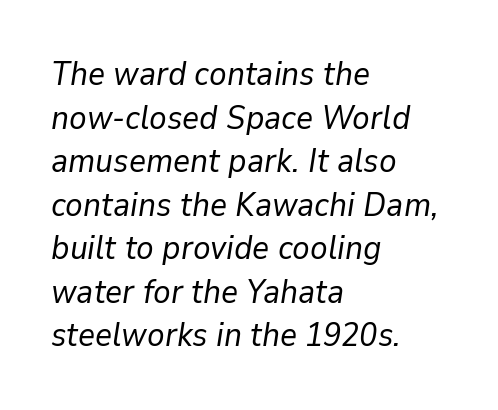
Stem width sits at or under what a default text font uses. This sample has the flowing, uneven cadence of proportional lettering. Every row of glyphs begins at an identical x-position on the left. In terms of letterspacing, this is plain default setting.
